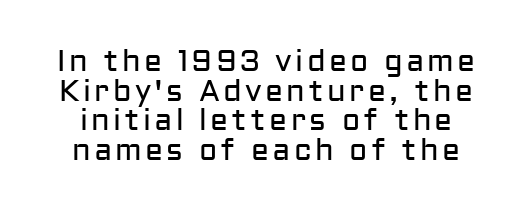
{"serif": "no", "italic": "no", "bold": "no", "weight": "regular", "width": "normal", "stroke_contrast": "low", "x_height": "medium", "monospaced": "no", "underline": "no", "line_spacing": "tight", "line_spacing_ratio": 0.99, "glyph_px": 30}
